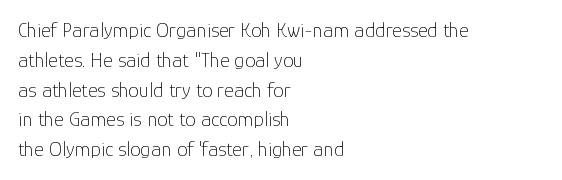
Quick note: interline space is typical. Nothing unusual about the tracking: characters are spaced as the font intends. Unmarked baselines from the first word to the last. No italicization has been applied; the sample stays upright.
